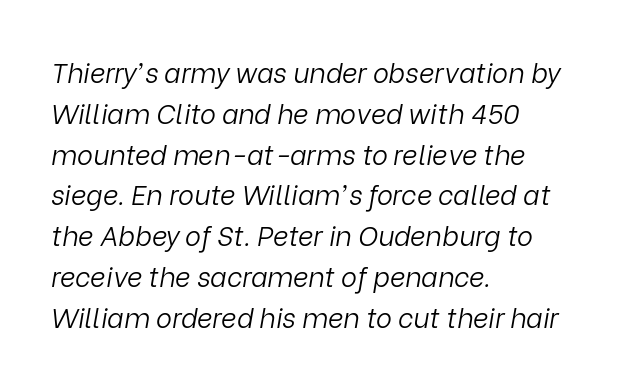
On a weight scale, this lands at 450 or below. There is no visible air inserted between adjacent glyphs. Descenders hang freely into open space. Compared with ordinary roman type, these characters are visibly tilted. Which margin do the lines hug? The left one — the right edge is uneven.
